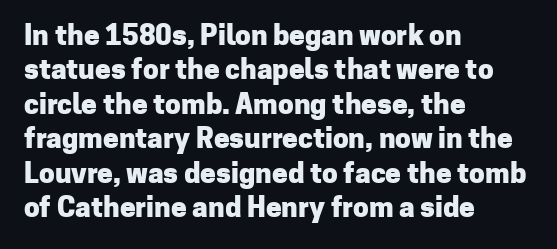
Anything drawn beneath the words? Only blank space. Words appear dense and cohesive because spacing is normal. Regarding serifs, this sample does without them. Line starts are locked; line ends wander.
